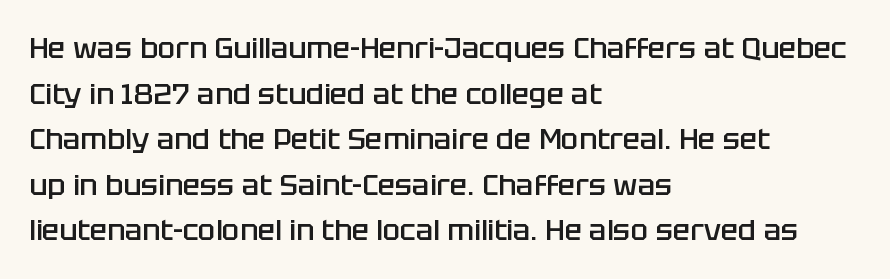
This sample uses plain, unmodified letter spacing. Each row of text sits above clean, open space. Ascenders rise straight up at ninety degrees. The setting favours the left margin, as ordinary paragraphs usually do.
